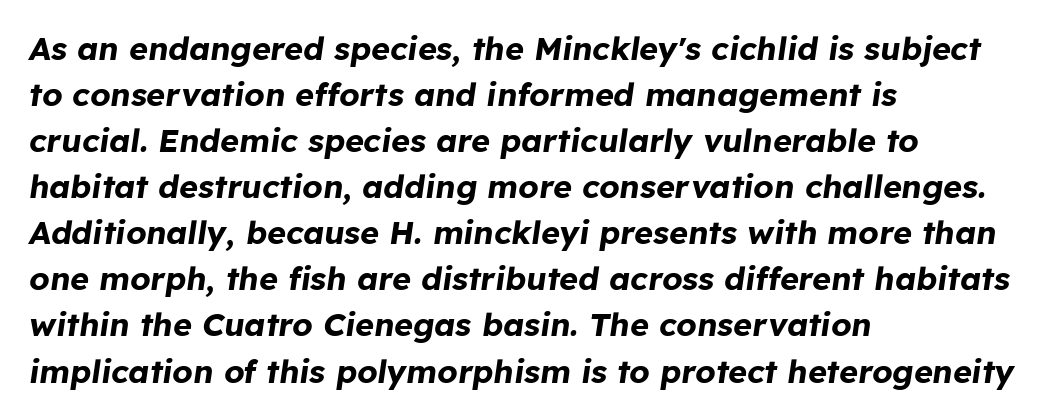
{"italic": "yes", "lean": "right", "slant_degrees": 8, "bold": "yes", "weight": "bold", "width": "normal", "stroke_contrast": "low", "x_height": "medium", "monospaced": "no", "underline": "no", "align": "left", "line_spacing": "normal", "line_spacing_ratio": 1.44, "letter_spacing": "normal", "letter_spacing_em": 0.0, "glyph_px": 32}
